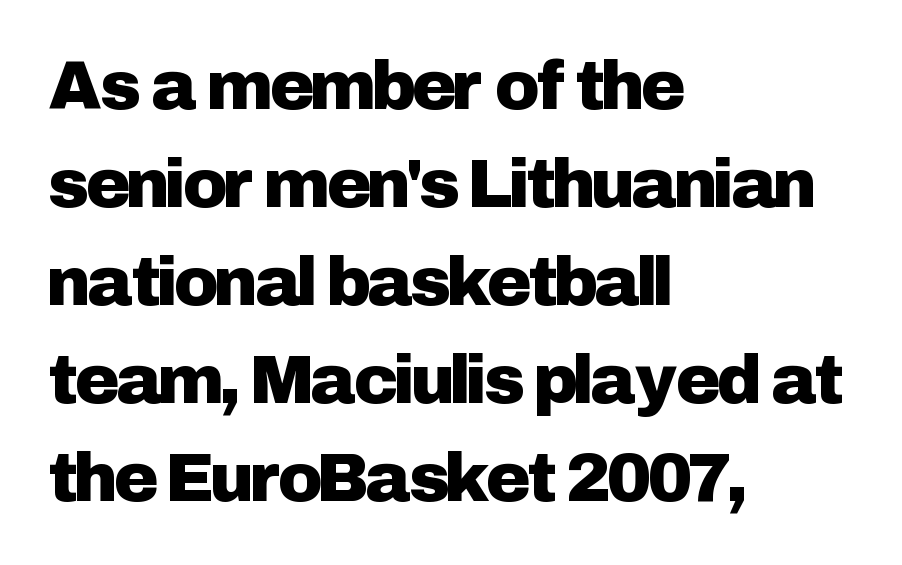
{"serif": "no", "italic": "no", "width": "normal", "stroke_contrast": "low", "x_height": "medium", "monospaced": "no", "underline": "no", "align": "left", "line_spacing": "normal", "line_spacing_ratio": 1.44, "letter_spacing": "normal", "letter_spacing_em": 0.0, "glyph_px": 68}
